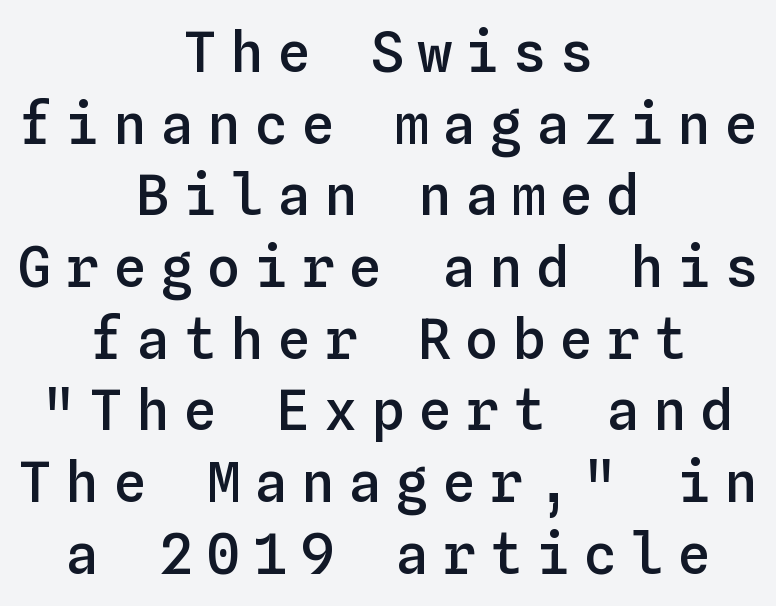
The designer left line spacing at the default. Typographic density is moderately raised because the face is semibold. Each line is balanced around a shared central axis. Unmarked baselines from the first word to the last. Students, note that the glyphs here are deliberately spaced far apart. Spacing verdict: monospaced, one width for all characters.
